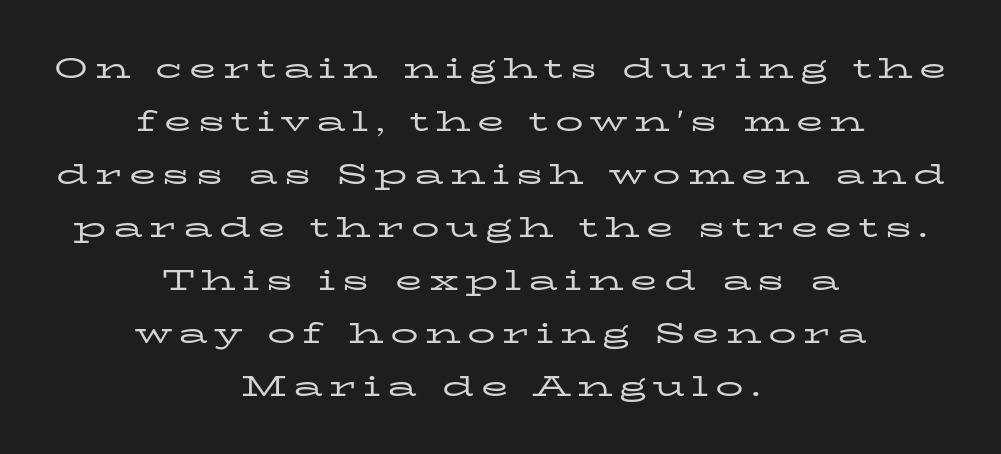
The image shows 28 px regular-weight, wide serif type, upright; set centered, line spacing 1.89x, unusually wide letter spacing (+0.23 em), not underlined; low stroke contrast and a medium x-height.
